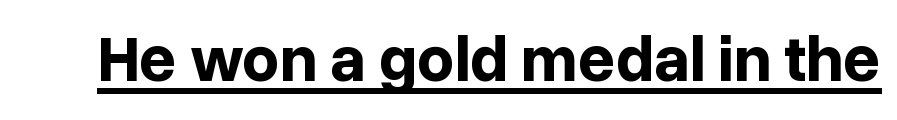
Q: Is the text bold? A: Yes.
Q: Is the text italic (slanted)? A: No, it is upright.
Q: Is the typeface a serif or a sans-serif typeface? A: Sans-serif.
Q: Is the text underlined? A: Yes.
Q: Is the spacing between letters normal or unusually wide? A: Normal.
Q: Width (condensed, normal, or wide)? A: Normal.
Q: Stroke contrast? A: Low.
Q: x-height? A: Medium.
Q: Monospaced? A: No.
